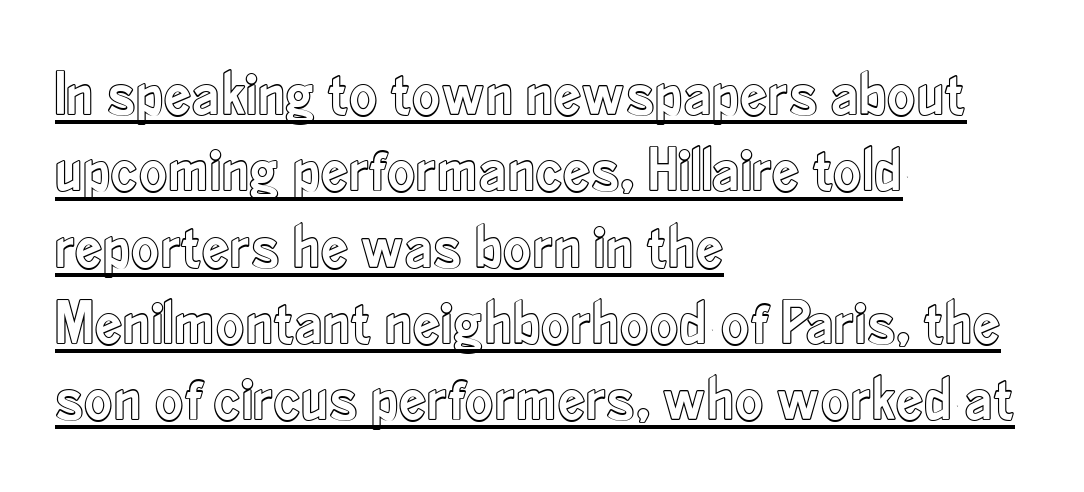
This sample uses plain, unmodified letter spacing. Looks like regular typesetting: each glyph gets only the width it needs. Tall strokes in this sample are plumb rather than angled. The lines in this sample share a left origin and differ only in where they stop. Underlined type.
